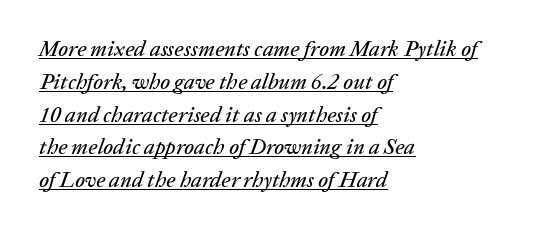
When letters slant like this, we call the style italic. These lines are set flush left with a ragged right edge. Glyph-to-glyph distance matches everyday printed text. Honestly, the row spacing looks completely unremarkable. The rendered words wear a rule along their underside.
